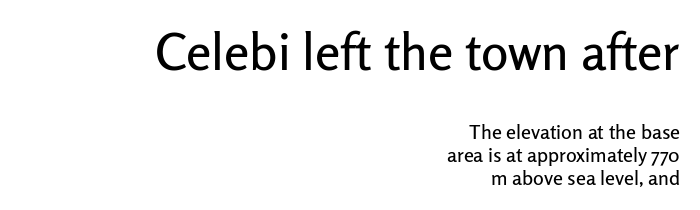
The image shows 51 px sans-serif type, upright; set right-aligned, tight line spacing (1.14x), normal letter spacing, not underlined; the first (top) block is 2.55x larger; low stroke contrast and a medium x-height.
